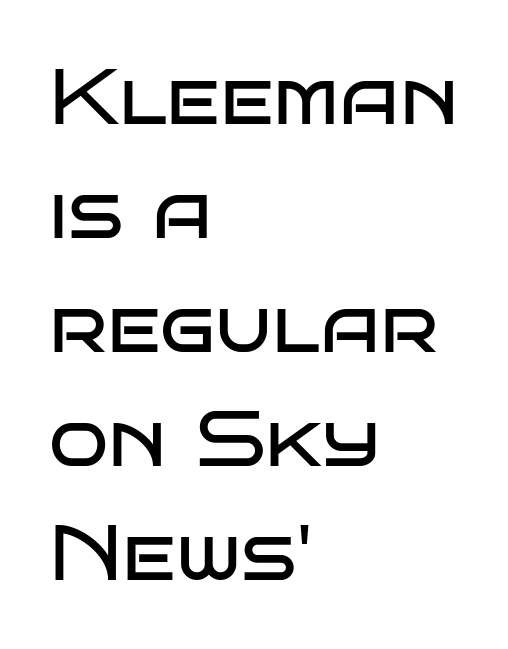
Casual observation: everything's shoved over to the left. These lines are composed in type without serifs. The weight tops out at a normal text grade. The letterforms sit shoulder to shoulder at normal distance.
